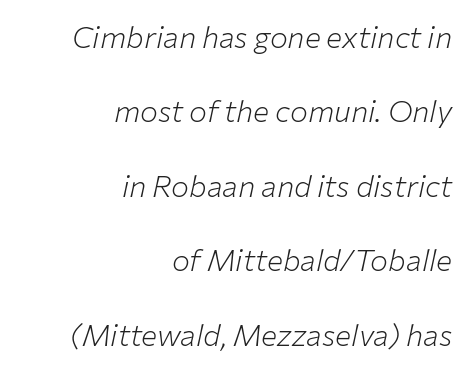
{"italic": "yes", "lean": "right", "slant_degrees": 12, "bold": "no", "weight": "light", "width": "normal", "stroke_contrast": "low", "x_height": "medium", "monospaced": "no", "underline": "no", "align": "right", "line_spacing": "loose", "line_spacing_ratio": 2.48, "letter_spacing": "normal", "letter_spacing_em": 0.0, "glyph_px": 30}
